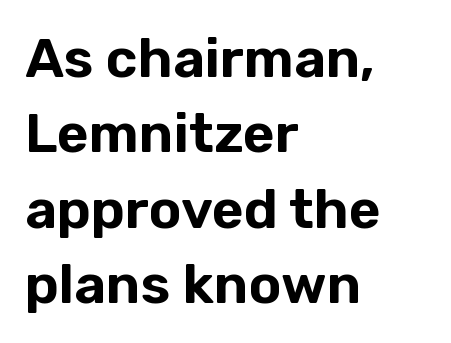
{"serif": "no", "italic": "no", "width": "normal", "stroke_contrast": "low", "x_height": "medium", "monospaced": "no", "underline": "no", "align": "left", "line_spacing": "normal", "line_spacing_ratio": 1.37, "letter_spacing": "normal", "letter_spacing_em": 0.0, "glyph_px": 55}
